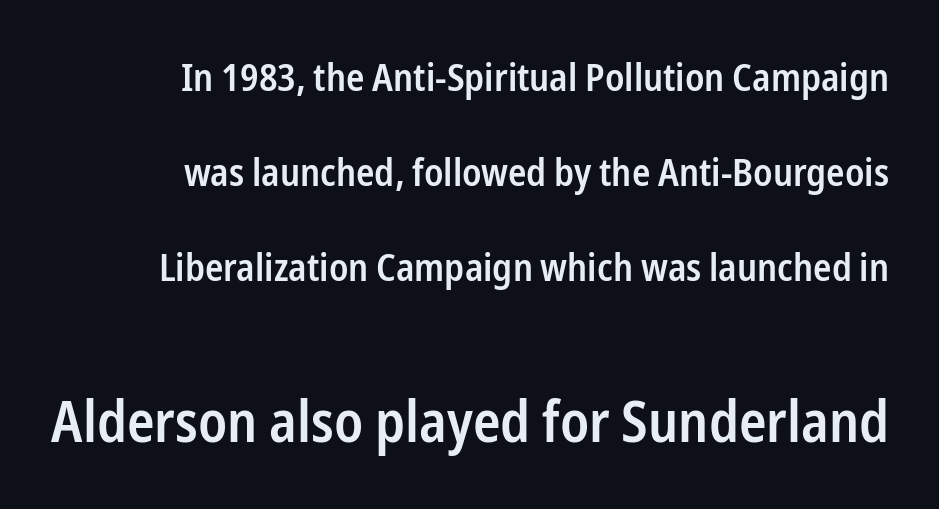
The image shows 57 px semibold, condensed sans-serif type, upright; set right-aligned, loose line spacing (2.5x), normal letter spacing, not underlined; the second (bottom) block is 1.5x larger; low stroke contrast and a medium x-height.
